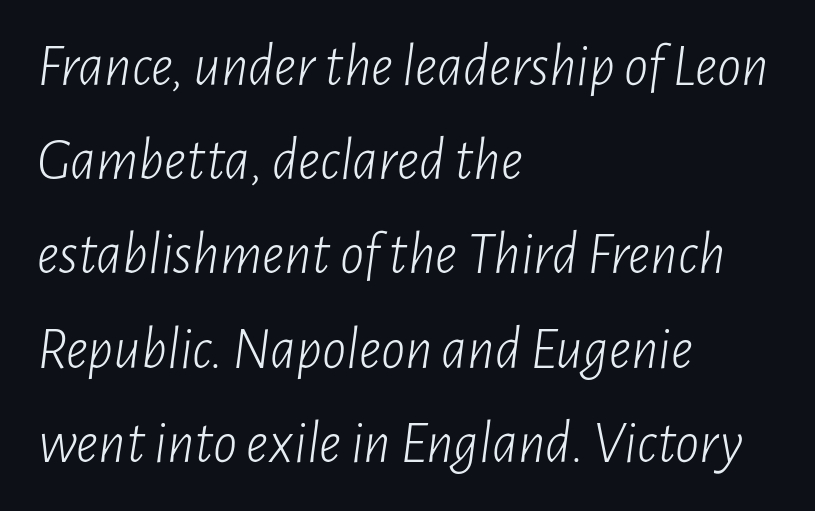
The image shows 60 px light, condensed type, italic (leaning right); set left-aligned, normal line spacing (1.57x), normal letter spacing, not underlined; low stroke contrast and a medium x-height.
